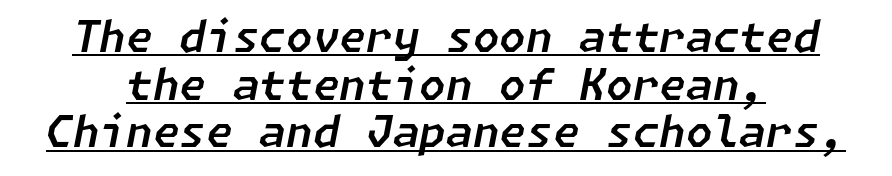
The image shows 43 px text type, italic (leaning right); set tight line spacing (1.11x), normal letter spacing, underlined; low stroke contrast and a medium x-height.
